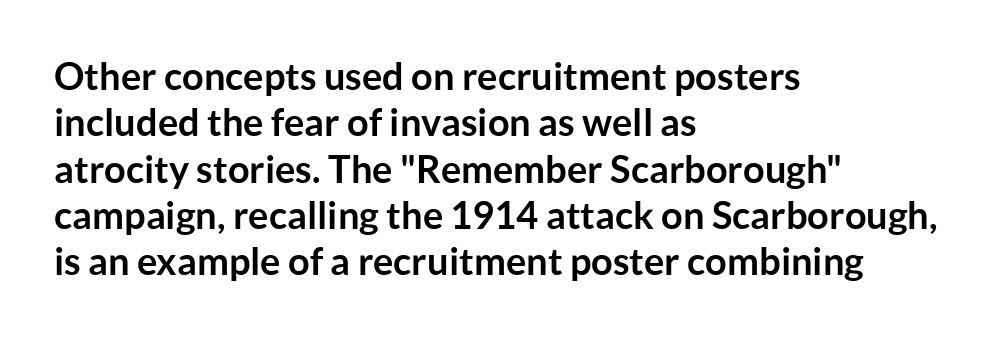
Q: Is the text bold? A: Yes.
Q: Is the text italic (slanted)? A: No, it is upright.
Q: Is the typeface a serif or a sans-serif typeface? A: Sans-serif.
Q: Is the text underlined? A: No.
Q: How is the paragraph aligned? A: Left-aligned.
Q: Is the spacing between letters normal or unusually wide? A: Normal.
Q: Width (condensed, normal, or wide)? A: Normal.
Q: Stroke contrast? A: Low.
Q: x-height? A: Medium.
Q: Monospaced? A: No.
